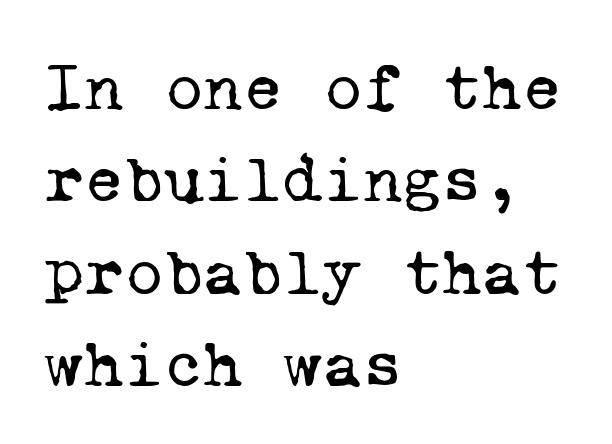
The image shows 68 px regular-weight serif type, monospaced; set left-aligned, normal line spacing (1.36x), normal letter spacing, not underlined; low stroke contrast and a medium x-height.
